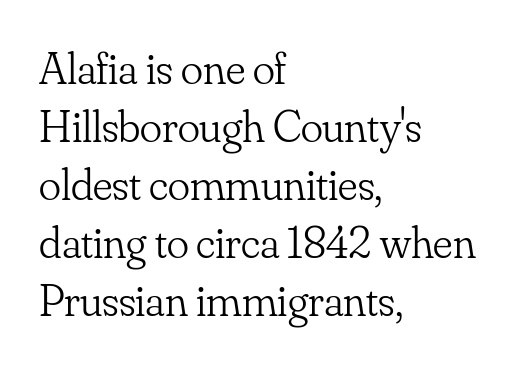
Posture: upright roman. The leading is moderate, giving the passage an even texture. The passage shown is not underscored anywhere. The letters advance in unequal steps, a hallmark of proportional type. Small tapered or slab feet sit at the stroke ends, so this counts as serif. Letters have the restrained weight of plain body copy at most.
